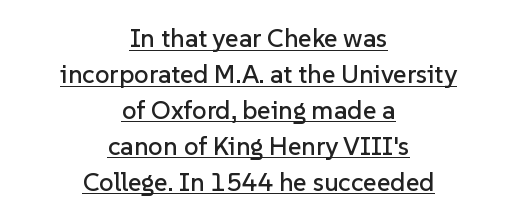
{"italic": "no", "underline": "yes", "align": "center", "line_spacing": "normal", "line_spacing_ratio": 1.38, "letter_spacing": "normal", "letter_spacing_em": 0.0, "glyph_px": 26}
